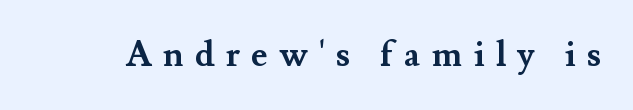
{"serif": "yes", "italic": "no", "bold": "yes", "weight": "semibold", "width": "normal", "stroke_contrast": "medium", "x_height": "small", "monospaced": "no", "underline": "no", "letter_spacing": "wide", "letter_spacing_em": 0.32, "glyph_px": 35}
